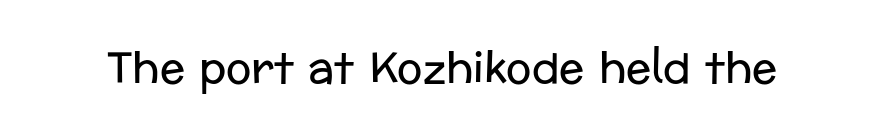
{"serif": "no", "italic": "no", "bold": "no", "weight": "regular", "width": "normal", "stroke_contrast": "low", "x_height": "medium", "monospaced": "no", "underline": "no", "letter_spacing": "normal", "letter_spacing_em": 0.0, "glyph_px": 42}
